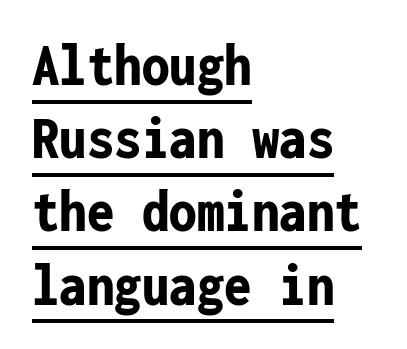
The image shows 61 px bold, condensed sans-serif type, upright, monospaced; set left-aligned, line spacing 1.2x, normal letter spacing, underlined; low stroke contrast and a medium x-height.
